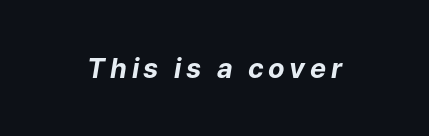
Q: Is the text bold? A: Yes.
Q: Is the text italic (slanted)? A: Yes, it leans right by about 9 degrees.
Q: Is the text underlined? A: No.
